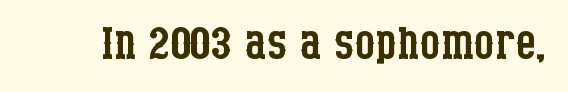
Q: Is the text bold? A: No.
Q: Is the text italic (slanted)? A: No, it is upright.
Q: Is the typeface a serif or a sans-serif typeface? A: Serif.
Q: Is the text underlined? A: No.
Q: Is the spacing between letters normal or unusually wide? A: Normal.
Q: Width (condensed, normal, or wide)? A: Condensed.
Q: Stroke contrast? A: Low.
Q: x-height? A: Large.
Q: Monospaced? A: No.
